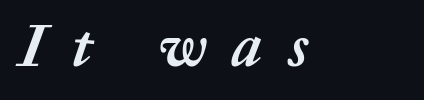
The image shows 61 px semibold type, italic (leaning right); set unusually wide letter spacing (+0.44 em), not underlined; medium stroke contrast and a medium x-height.
